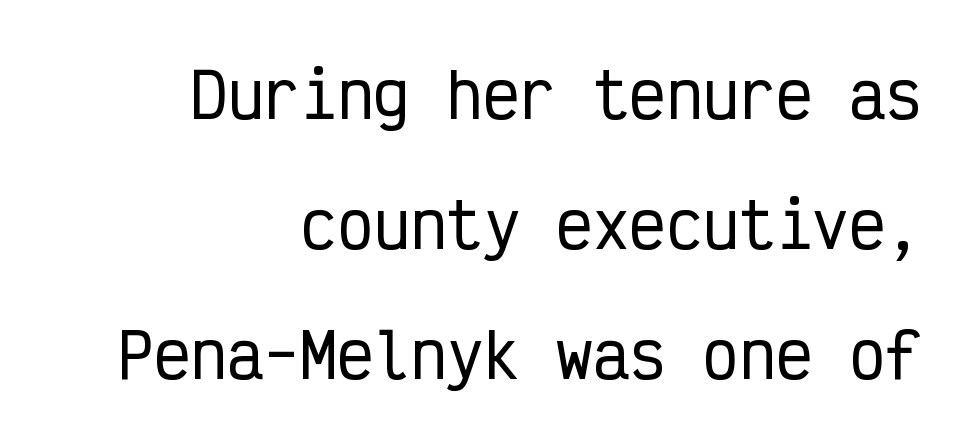
Plain, unruled lines of type. When letters stand straight like this, we call the style roman or upright. There is no visible air inserted between adjacent glyphs. Leftover space on each line is placed entirely before the opening word. The leading is generous, giving the passage an open texture. Font category for this specimen: sans-serif.
